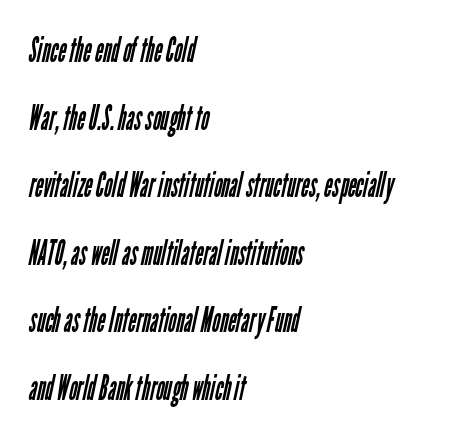
Q: Is the text bold? A: No.
Q: Is the typeface a serif or a sans-serif typeface? A: Sans-serif.
Q: Is the text underlined? A: No.
Q: How is the paragraph aligned? A: Left-aligned.
Q: Is the spacing between letters normal or unusually wide? A: Normal.
Q: Is the spacing between lines tight, normal or loose? A: Loose.
Q: Width (condensed, normal, or wide)? A: Condensed.
Q: Stroke contrast? A: Low.
Q: x-height? A: Medium.
Q: Monospaced? A: No.
